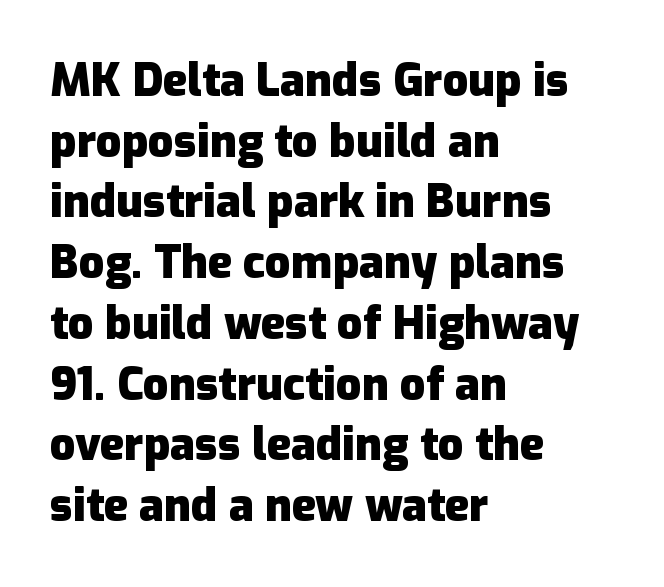
If you drew a line through each stem, it would be perfectly vertical. The rendering anchors every line to the left-hand side. Characters follow at the spacing the type designer built in. The text was rendered using a sans face with plain stroke endings. Do the characters align in a grid? No, the font is proportional. Quick note: underline off.
